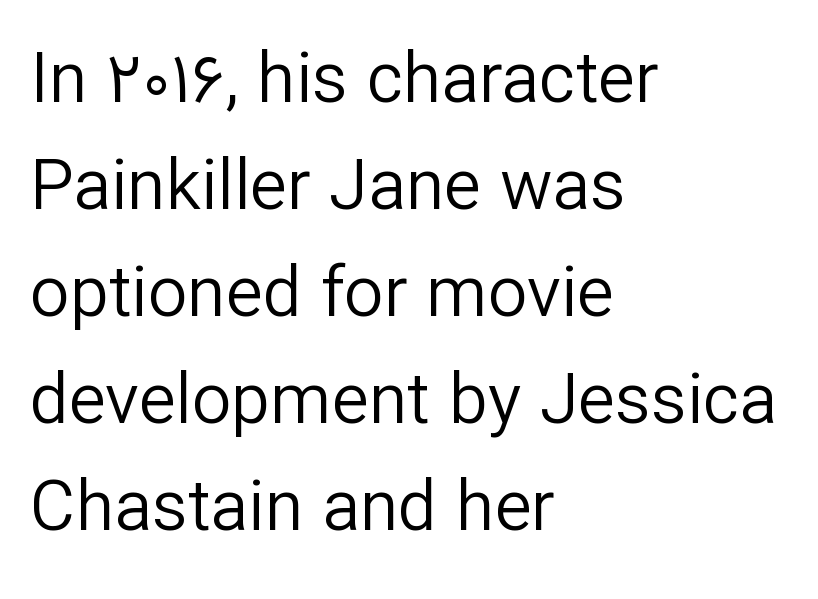
The image shows 70 px regular-weight sans-serif type, upright; set left-aligned, normal line spacing (1.53x), normal letter spacing, not underlined; low stroke contrast and a medium x-height.
